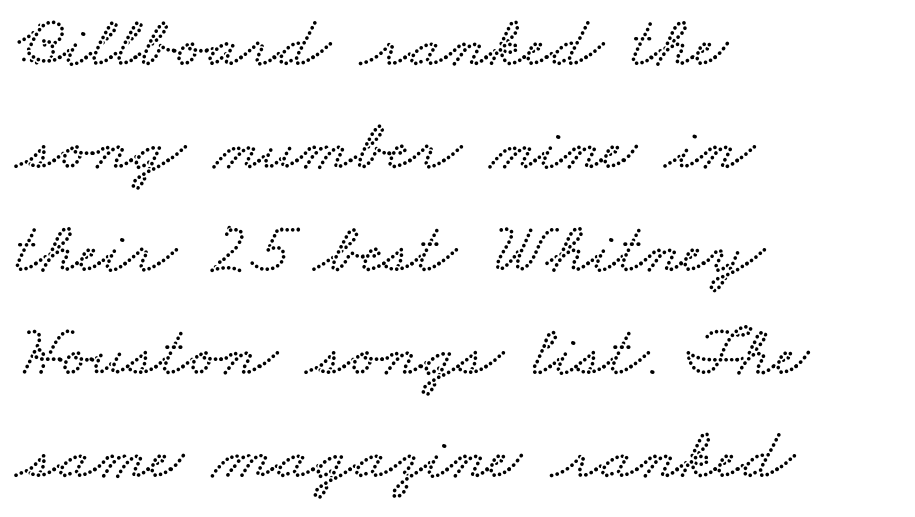
The image shows 72 px wide type; set left-aligned, normal line spacing (1.43x), normal letter spacing, not underlined; low stroke contrast and a small x-height.
